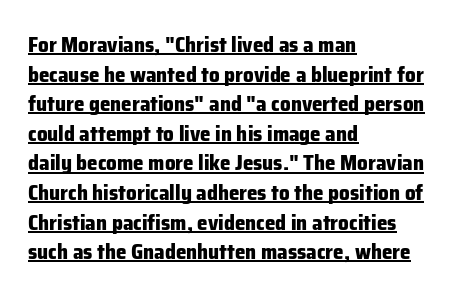
The image shows 21 px bold type, upright; set left-aligned, normal line spacing (1.41x), normal letter spacing, underlined.
